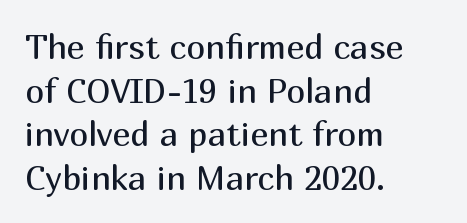
The image shows 34 px regular-weight sans-serif type, upright; set left-aligned, normal line spacing (1.28x), normal letter spacing, not underlined; medium stroke contrast and a medium x-height.
